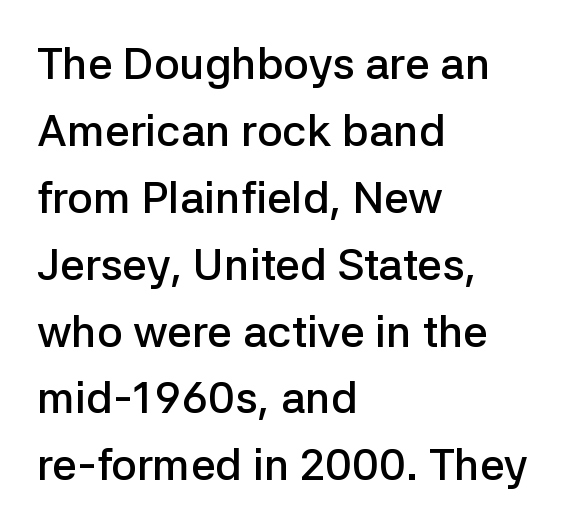
The image shows 44 px semibold sans-serif type, upright; set left-aligned, normal line spacing (1.52x), normal letter spacing, not underlined; low stroke contrast and a medium x-height.
